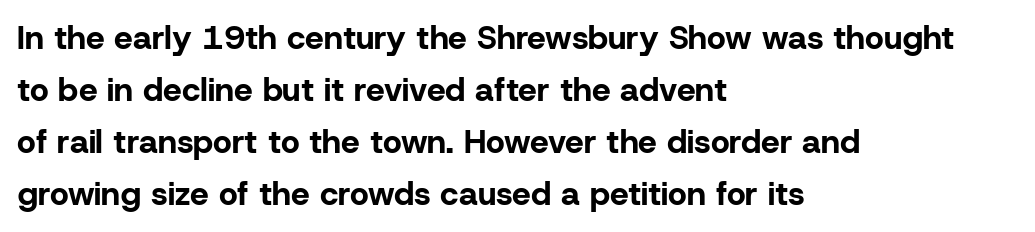
The letters sit at their default tracking, neither squeezed nor spread. Do the letters lean? They stand straight. Think of a printed novel: that variable character pitch is what you see here. Observe the absence of serifs on each vertical stroke in this sample.
